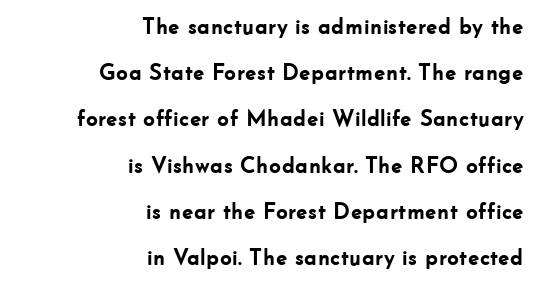
Successive baselines arrive slowly, with a big drop between each. Thick stems and heavy bowls — unmistakably bold. Honestly, the letter spacing is just normal — you wouldn't notice it. Visually the block forms a straight wall on the right and a jagged coastline on the left. The space beneath each line is pristine and unruled.
